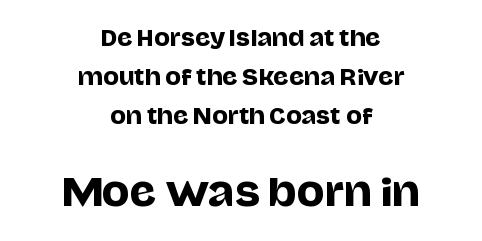
Q: Is the text italic (slanted)? A: No, it is upright.
Q: Is the typeface a serif or a sans-serif typeface? A: Sans-serif.
Q: Is the text underlined? A: No.
Q: How is the paragraph aligned? A: Centered.
Q: Is the spacing between letters normal or unusually wide? A: Normal.
Q: Which block of text is set in a larger size, the first (top) or the second (bottom)? A: The second (bottom) one.
Q: Width (condensed, normal, or wide)? A: Normal.
Q: Stroke contrast? A: Low.
Q: x-height? A: Large.
Q: Monospaced? A: No.
